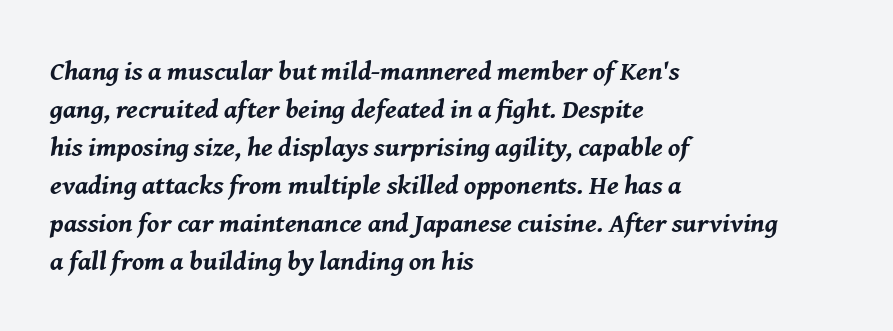
The image shows 27 px bold type, italic (leaning right); set left-aligned, normal line spacing (1.41x), normal letter spacing, not underlined.
